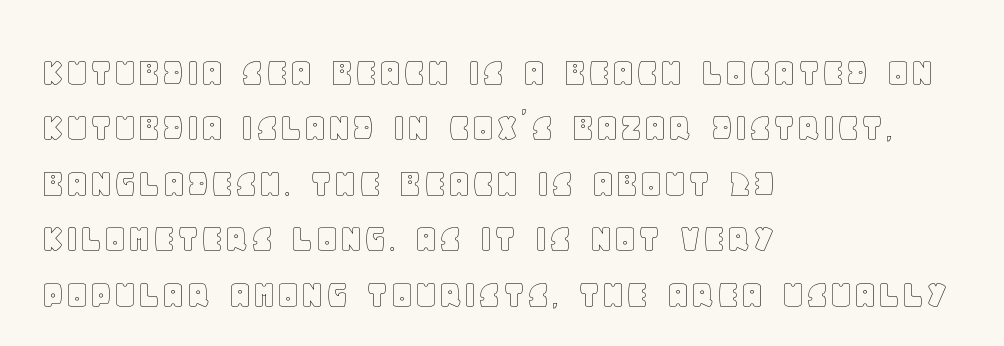
Posture: vertical. Spacing verdict: proportional, widths tailored to each character. Honestly, the row spacing looks completely unremarkable. No extra tracking has been applied to these lines.
